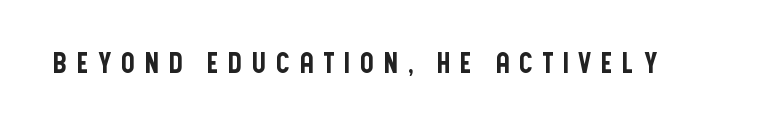
Q: Is the text italic (slanted)? A: No, it is upright.
Q: Is the typeface a serif or a sans-serif typeface? A: Sans-serif.
Q: Is the text underlined? A: No.
Q: Is the spacing between letters normal or unusually wide? A: Unusually wide.
Q: Width (condensed, normal, or wide)? A: Condensed.
Q: Stroke contrast? A: Low.
Q: x-height? A: Large.
Q: Monospaced? A: No.
